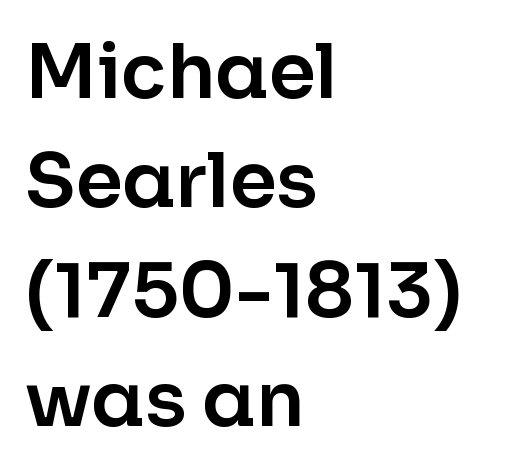
The image shows 75 px sans-serif type, upright; set left-aligned, normal line spacing (1.46x), normal letter spacing, not underlined; low stroke contrast and a medium x-height.
